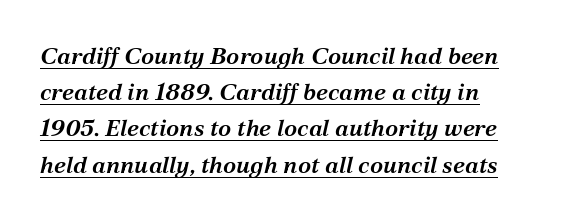
The image shows 24 px text type, italic (leaning right); set left-aligned, normal line spacing (1.51x), normal letter spacing, underlined.
